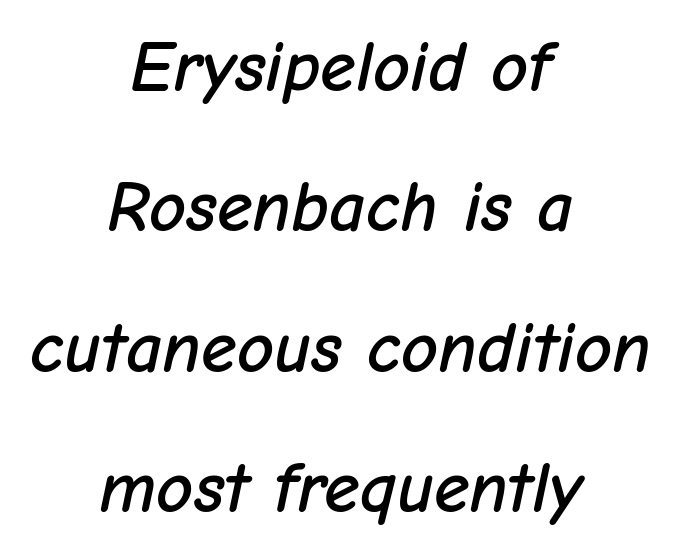
Varying glyph widths throughout — classic text-font behaviour. Observe the lean: these are italic letterforms. Typeset on center — no edge is straight. Words float on clear page, feet unadorned. The face used here is rendered with its standard letterfit.
